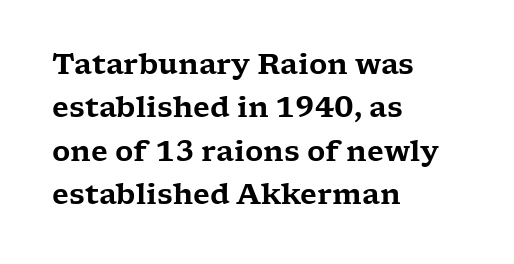
In terms of leading, this rendering sits right in the middle. Character widths vary here, with narrow letters taking less room than wide ones. Nope, not italic — everything's standing straight. The space directly below the letters is spotless. All the whitespace from short lines collects on the right. The type is set solid horizontally, with unmodified tracking.
